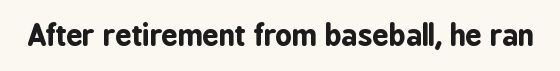
The image shows 29 px bold, condensed sans-serif type, upright; set normal letter spacing, not underlined; low stroke contrast and a medium x-height.
